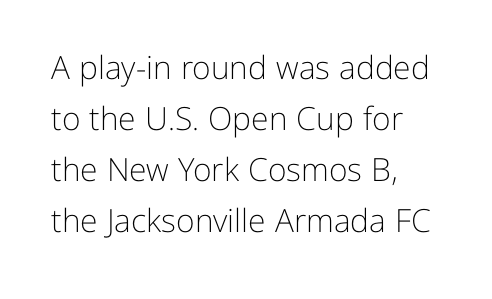
Q: Is the text bold? A: No.
Q: Is the text italic (slanted)? A: No, it is upright.
Q: Is the typeface a serif or a sans-serif typeface? A: Sans-serif.
Q: Is the text underlined? A: No.
Q: How is the paragraph aligned? A: Left-aligned.
Q: Is the spacing between letters normal or unusually wide? A: Normal.
Q: Is the spacing between lines tight, normal or loose? A: Normal.
Q: Width (condensed, normal, or wide)? A: Normal.
Q: Stroke contrast? A: Low.
Q: x-height? A: Medium.
Q: Monospaced? A: No.
